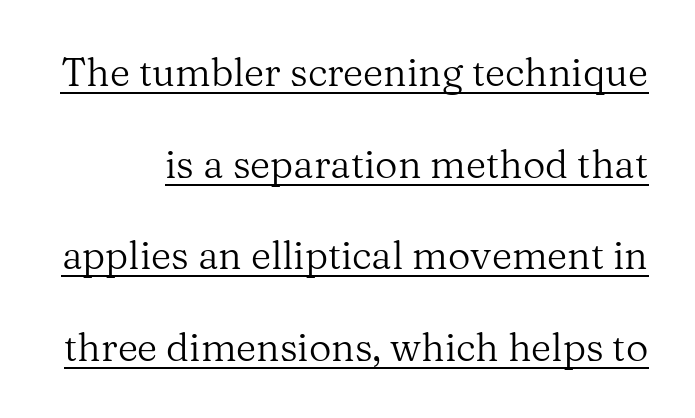
Serif or sans? Serif — the stroke terminals have little feet. The rendered words wear a rule along their underside. Leading is clearly above the norm, producing a sparse column. Tracking here is standard; glyphs follow each other at the usual distance.
